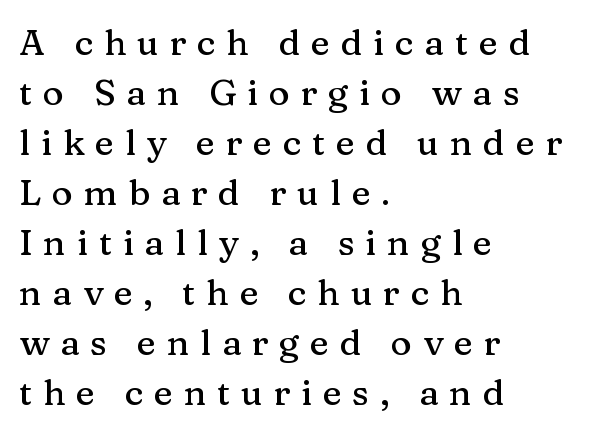
The image shows 36 px serif type, upright; set left-aligned, normal line spacing (1.39x), unusually wide letter spacing (+0.3 em), not underlined; medium stroke contrast and a medium x-height.
